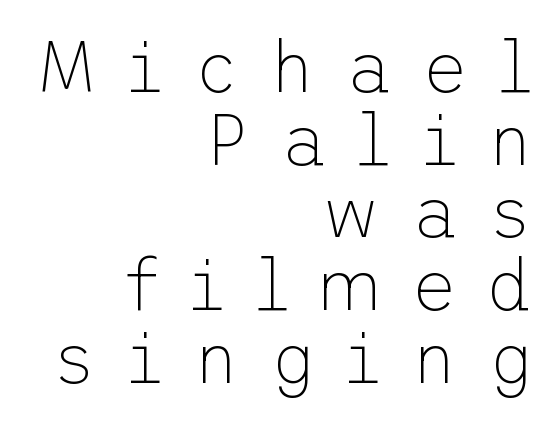
{"serif": "no", "italic": "no", "bold": "no", "weight": "thin", "width": "normal", "stroke_contrast": "low", "x_height": "medium", "underline": "no", "align": "right", "line_spacing": "tight", "line_spacing_ratio": 1.01, "letter_spacing": "wide", "letter_spacing_em": 0.41, "glyph_px": 72}
